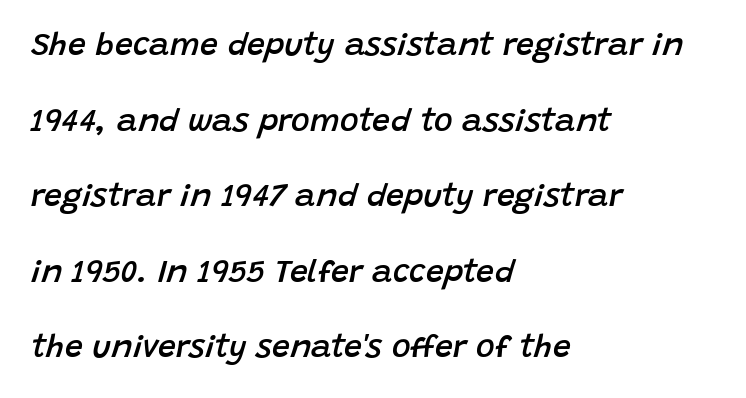
The image shows 32 px semibold type, italic (leaning right); set left-aligned, loose line spacing (2.36x), normal letter spacing, not underlined; low stroke contrast and a large x-height.
